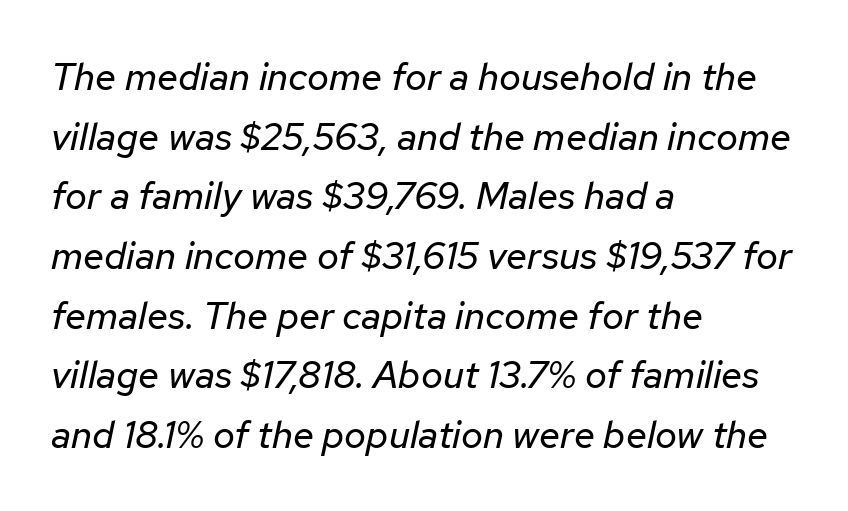
{"italic": "yes", "lean": "right", "slant_degrees": 12, "bold": "no", "weight": "regular", "width": "normal", "stroke_contrast": "low", "x_height": "medium", "monospaced": "no", "underline": "no", "align": "left", "line_spacing": "normal", "line_spacing_ratio": 1.57, "letter_spacing": "normal", "letter_spacing_em": 0.0, "glyph_px": 38}
